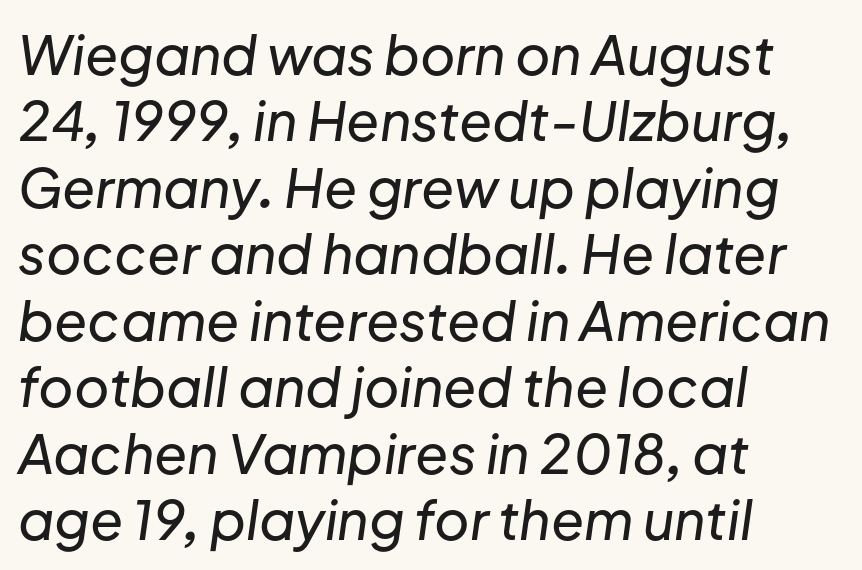
Q: Is the text italic (slanted)? A: Yes, it leans right by about 8 degrees.
Q: Is the text underlined? A: No.
Q: How is the paragraph aligned? A: Left-aligned.
Q: Is the spacing between letters normal or unusually wide? A: Normal.
Q: Width (condensed, normal, or wide)? A: Normal.
Q: Stroke contrast? A: Low.
Q: x-height? A: Medium.
Q: Monospaced? A: No.
